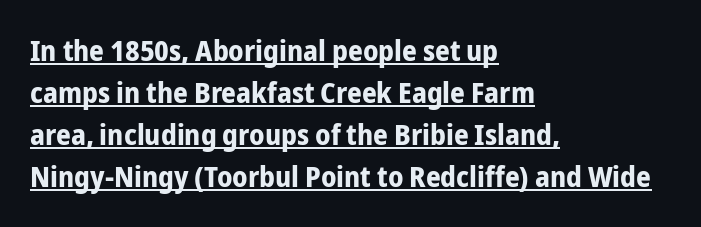
The specimen reads as upright at a glance. In designer terms, the underline attribute is active on this setting. Inter-character spacing is left at the font's built-in metrics. Is the block centered? No — it sits flush against the left margin.
